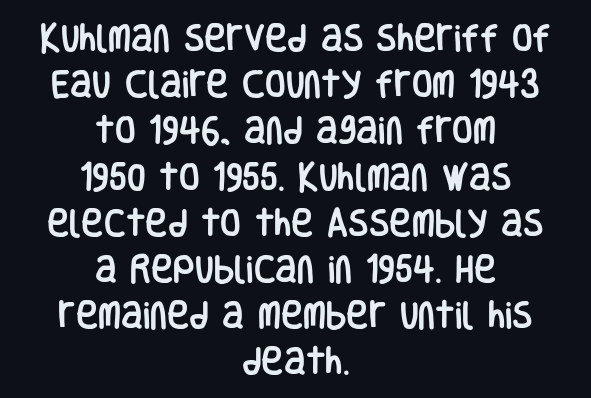
{"serif": "no", "italic": "no", "width": "condensed", "stroke_contrast": "low", "x_height": "large", "monospaced": "no", "underline": "no", "align": "center", "line_spacing": "normal", "line_spacing_ratio": 1.54, "letter_spacing": "normal", "letter_spacing_em": 0.0, "glyph_px": 30}
